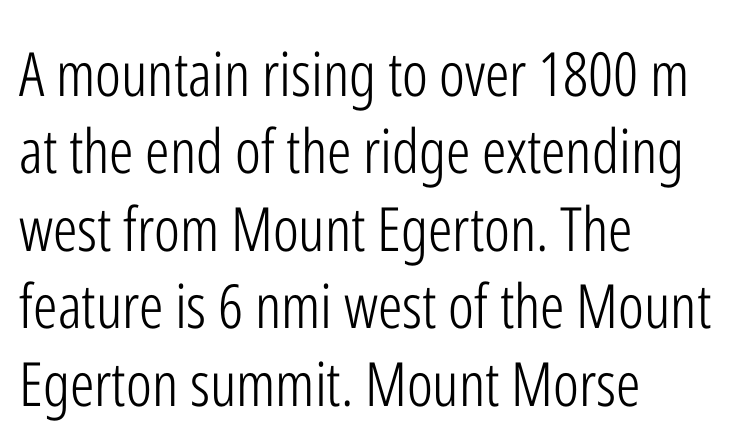
Q: Is the text bold? A: No.
Q: Is the text italic (slanted)? A: No, it is upright.
Q: Is the typeface a serif or a sans-serif typeface? A: Sans-serif.
Q: Is the text underlined? A: No.
Q: How is the paragraph aligned? A: Left-aligned.
Q: Is the spacing between letters normal or unusually wide? A: Normal.
Q: Is the spacing between lines tight, normal or loose? A: Normal.
Q: Width (condensed, normal, or wide)? A: Condensed.
Q: Stroke contrast? A: Low.
Q: x-height? A: Medium.
Q: Monospaced? A: No.
